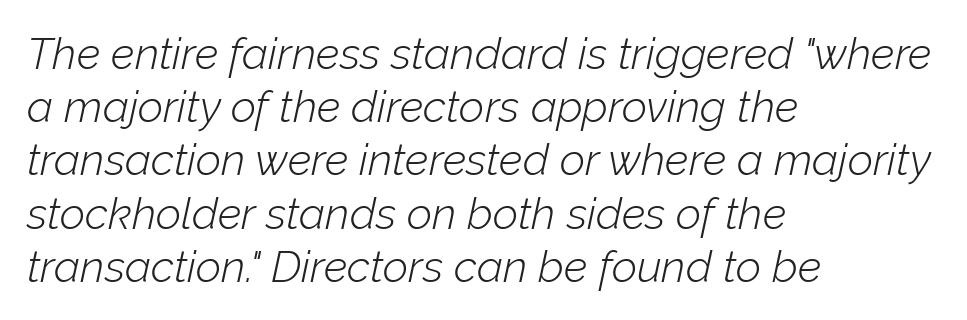
Q: Is the text bold? A: No.
Q: Is the text italic (slanted)? A: Yes, it leans right by about 12 degrees.
Q: Is the text underlined? A: No.
Q: How is the paragraph aligned? A: Left-aligned.
Q: Is the spacing between letters normal or unusually wide? A: Normal.
Q: Width (condensed, normal, or wide)? A: Normal.
Q: Stroke contrast? A: Low.
Q: x-height? A: Medium.
Q: Monospaced? A: No.
